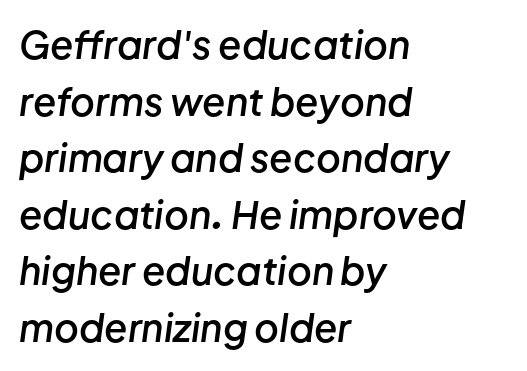
The image shows 38 px semibold type, italic (leaning right); set left-aligned, normal line spacing (1.49x), normal letter spacing, not underlined; low stroke contrast and a medium x-height.
